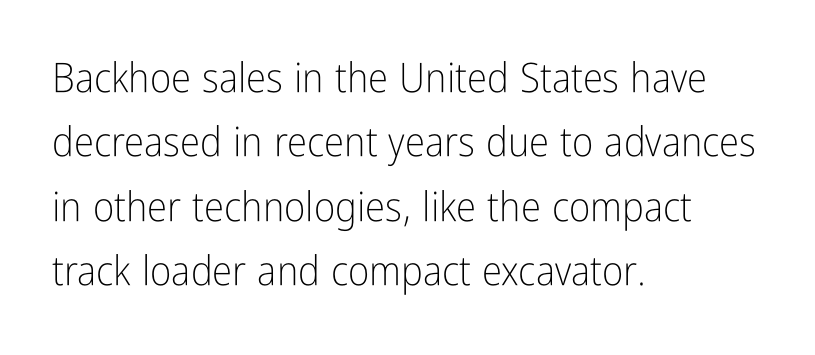
{"serif": "no", "italic": "no", "bold": "no", "weight": "light", "width": "condensed", "stroke_contrast": "low", "x_height": "medium", "monospaced": "no", "underline": "no", "align": "left", "line_spacing": "normal", "line_spacing_ratio": 1.57, "letter_spacing": "normal", "letter_spacing_em": 0.0, "glyph_px": 41}
